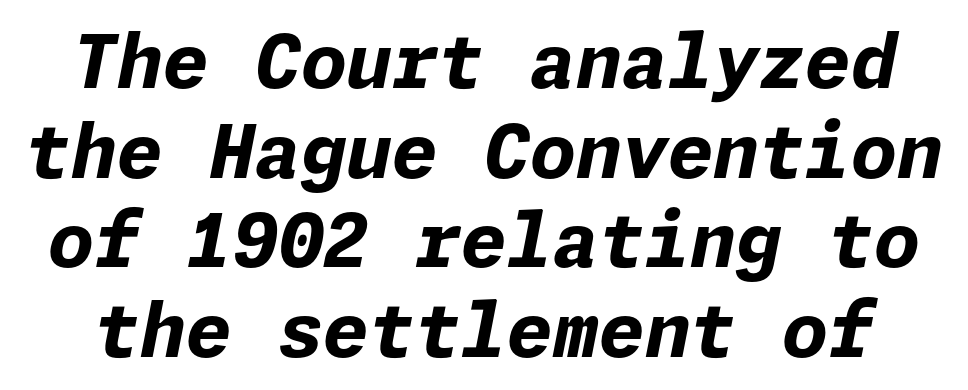
Q: Is the text bold? A: Yes.
Q: Is the text italic (slanted)? A: Yes, it leans right by about 11 degrees.
Q: Is the text underlined? A: No.
Q: Is the spacing between letters normal or unusually wide? A: Normal.
Q: Width (condensed, normal, or wide)? A: Normal.
Q: Stroke contrast? A: Low.
Q: x-height? A: Medium.
